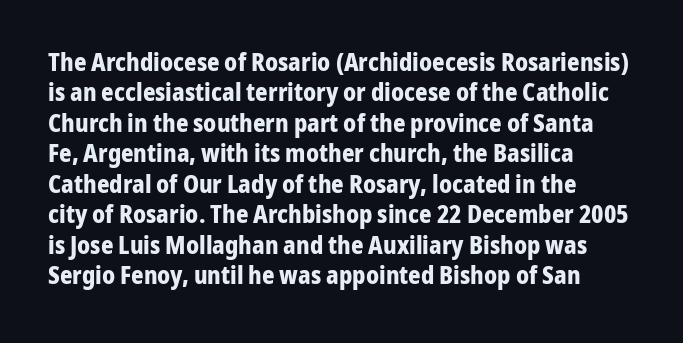
The image shows 24 px bold type, upright; set left-aligned, normal line spacing (1.27x), normal letter spacing, not underlined.
